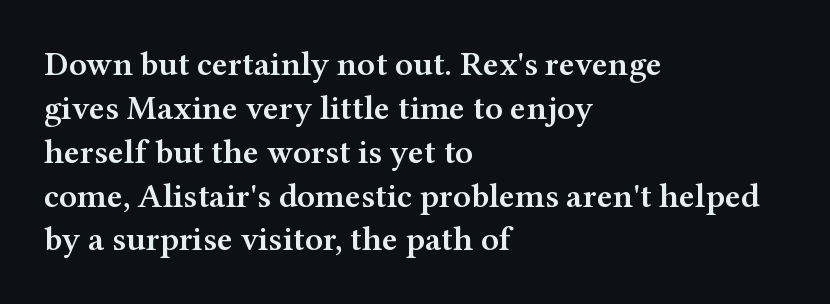
Q: Is the text bold? A: Semi-bold.
Q: Is the text italic (slanted)? A: No, it is upright.
Q: Is the typeface a serif or a sans-serif typeface? A: Serif.
Q: Is the text underlined? A: No.
Q: How is the paragraph aligned? A: Left-aligned.
Q: Is the spacing between letters normal or unusually wide? A: Normal.
Q: Is the spacing between lines tight, normal or loose? A: Normal.
Q: Width (condensed, normal, or wide)? A: Wide.
Q: Stroke contrast? A: Medium.
Q: x-height? A: Medium.
Q: Monospaced? A: No.
